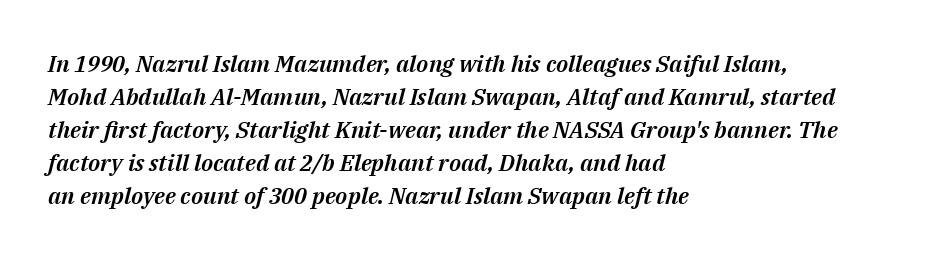
A student would call this left alignment; a typographer would say flush left, rag right. Bare-footed words on every line. Style check: oblique. Is there much room between lines? A standard amount, neither cramped nor airy. Spacing between characters is what you'd get straight out of the box.
